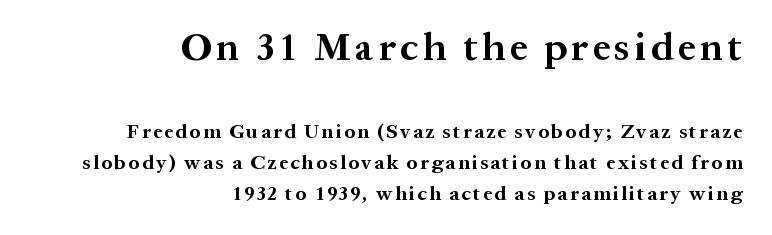
{"serif": "yes", "italic": "no", "bold": "yes", "weight": "bold", "width": "normal", "stroke_contrast": "medium", "x_height": "medium", "monospaced": "no", "underline": "no", "align": "right", "line_spacing": "normal", "line_spacing_ratio": 1.55, "larger_block": "first", "size_ratio": 1.95, "glyph_px": 39}
